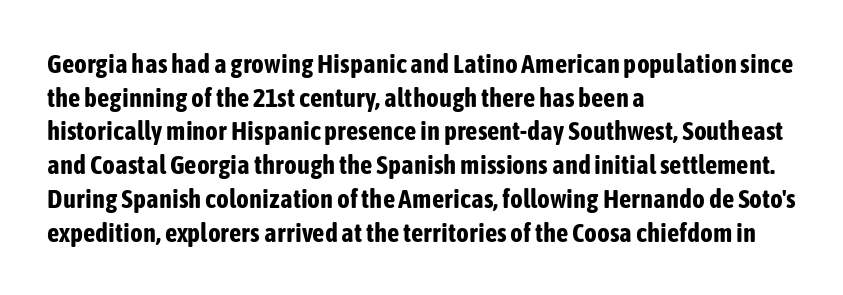
Its strokes are broad and dark, the hallmark of bold type. It's the straight-up-and-down kind of type. Regular leading. Caption: standard tracking, unaltered.
